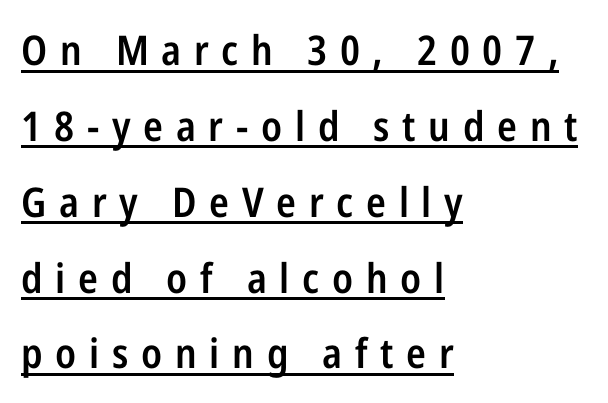
The image shows 41 px semibold, condensed sans-serif type, upright; set left-aligned, line spacing 1.85x, unusually wide letter spacing (+0.31 em), underlined; low stroke contrast and a medium x-height.
